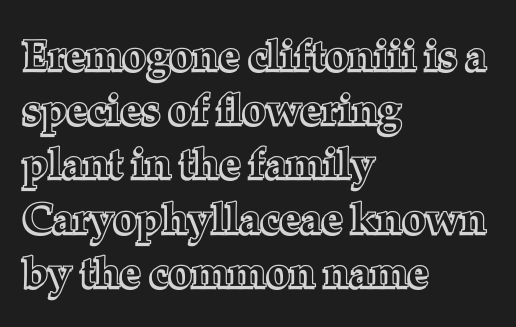
Compared with a centered layout, this one pins lines to the left instead. Upright lettering throughout. Here the glyphs are tracked normally, forming tight word shapes. The glyphs are unaccompanied by any horizontal stroke below them.
